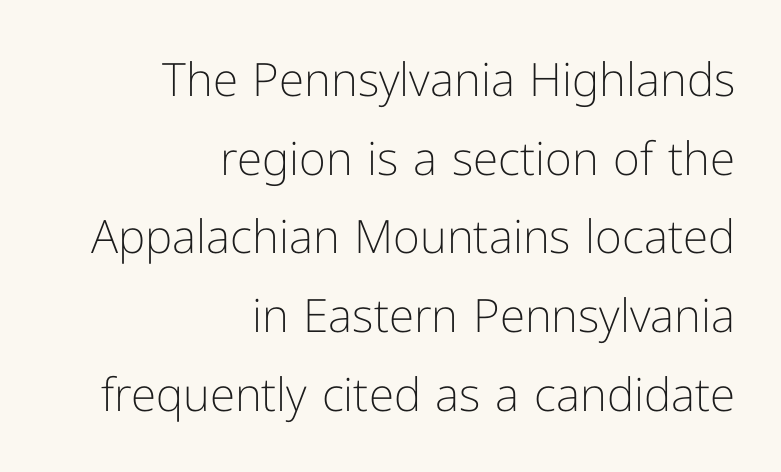
Q: Is the text bold? A: No.
Q: Is the text italic (slanted)? A: No, it is upright.
Q: Is the typeface a serif or a sans-serif typeface? A: Sans-serif.
Q: Is the text underlined? A: No.
Q: How is the paragraph aligned? A: Right-aligned.
Q: Is the spacing between letters normal or unusually wide? A: Normal.
Q: Width (condensed, normal, or wide)? A: Normal.
Q: Stroke contrast? A: Low.
Q: x-height? A: Medium.
Q: Monospaced? A: No.
